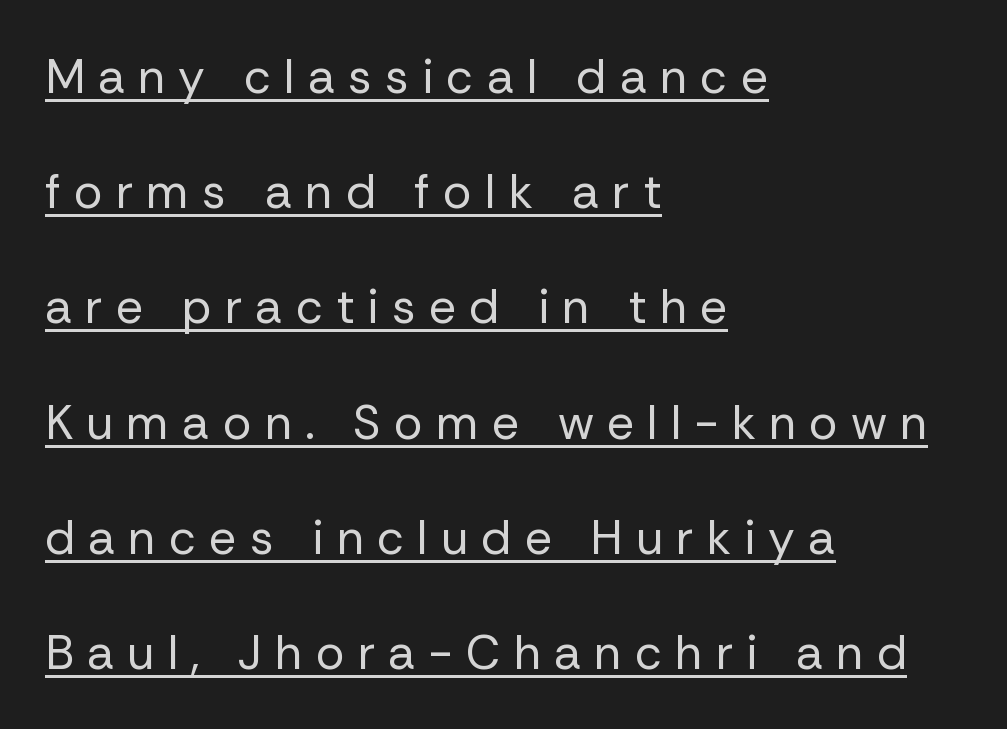
The letters stand straight up with perfectly vertical stems. Casual observation: everything's shoved over to the left. Looks like regular typesetting: each glyph gets only the width it needs. A continuous stroke trails under the words, as in a hyperlink. These lines stand farther apart than default settings would place them.
